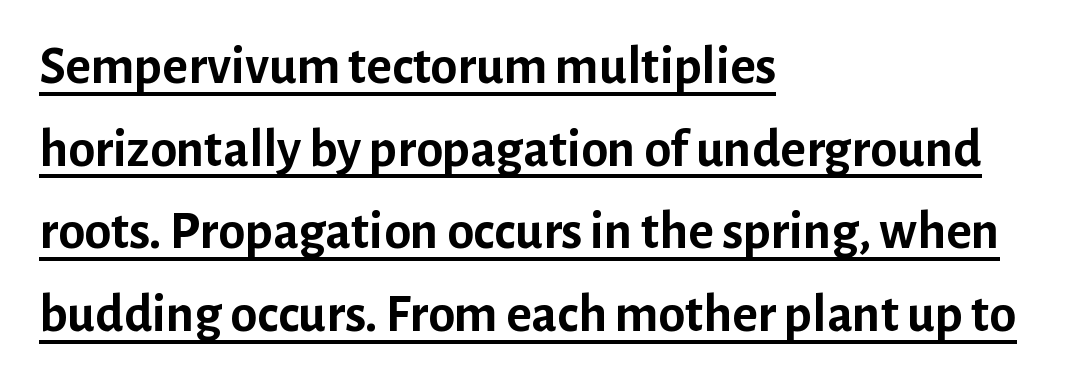
Q: Is the text bold? A: Yes.
Q: Is the text italic (slanted)? A: No, it is upright.
Q: Is the typeface a serif or a sans-serif typeface? A: Sans-serif.
Q: Is the text underlined? A: Yes.
Q: How is the paragraph aligned? A: Left-aligned.
Q: Is the spacing between letters normal or unusually wide? A: Normal.
Q: Is the spacing between lines tight, normal or loose? A: Normal.
Q: Width (condensed, normal, or wide)? A: Normal.
Q: Stroke contrast? A: Low.
Q: x-height? A: Medium.
Q: Monospaced? A: No.
